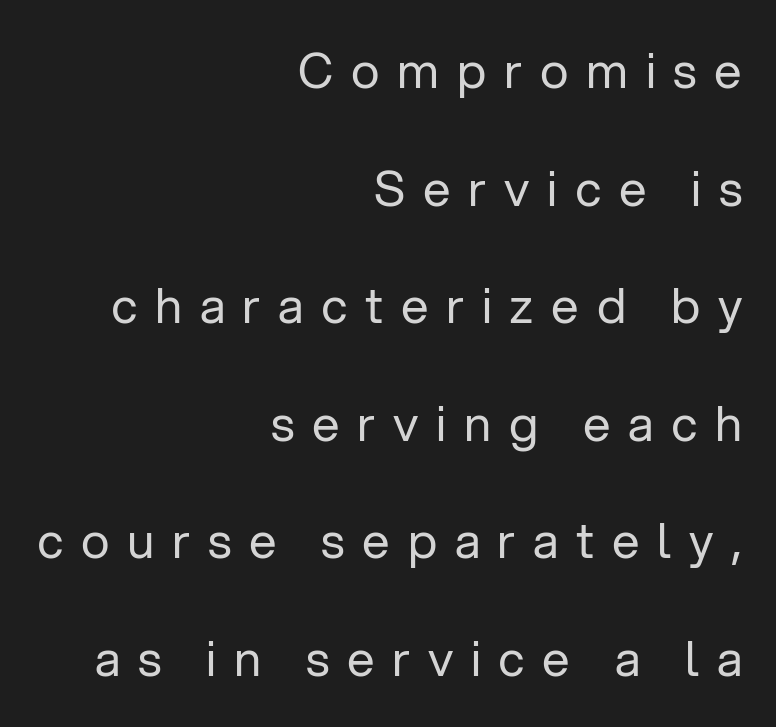
The image shows 49 px regular-weight sans-serif type, upright; set right-aligned, loose line spacing (2.4x), unusually wide letter spacing (+0.36 em), not underlined; low stroke contrast and a medium x-height.
